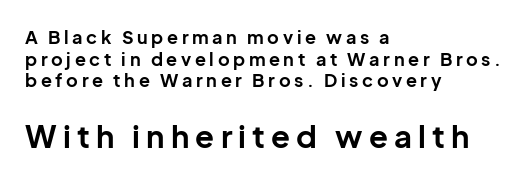
Decoration check: the copy has no underline. This layout puts the modest block above and the oversized block below. Looks like regular typesetting: each glyph gets only the width it needs. I'd describe the lettering as bold — thick and assertive. The gaps between neighbouring characters are conspicuously large.
